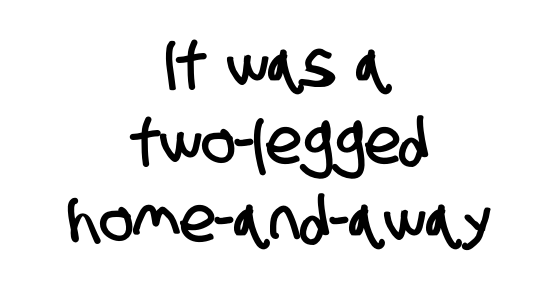
The image shows 63 px condensed sans-serif type; set centered, line spacing 1.23x, normal letter spacing, not underlined; low stroke contrast and a large x-height.
